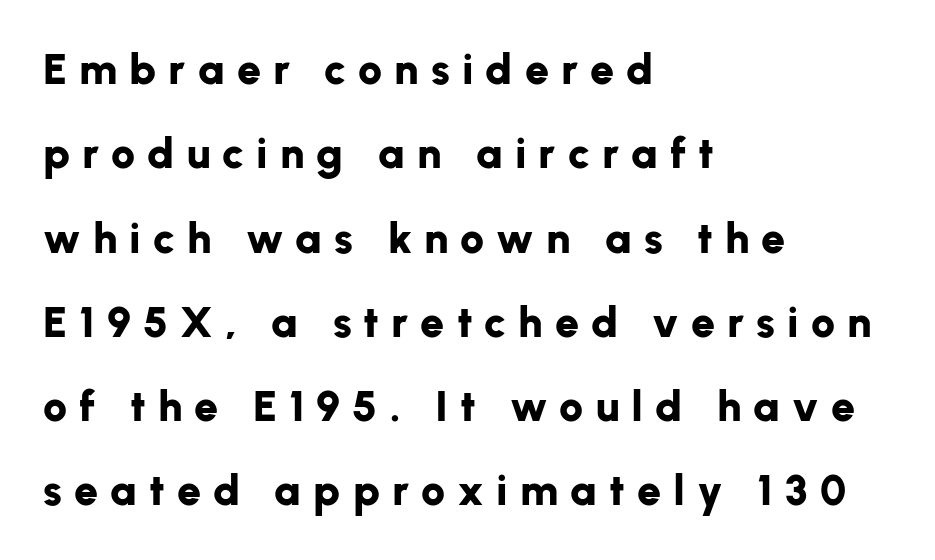
{"serif": "no", "italic": "no", "bold": "yes", "weight": "bold", "width": "normal", "stroke_contrast": "low", "x_height": "medium", "monospaced": "no", "underline": "no", "align": "left", "line_spacing": "loose", "line_spacing_ratio": 1.96, "letter_spacing": "wide", "letter_spacing_em": 0.28, "glyph_px": 43}
